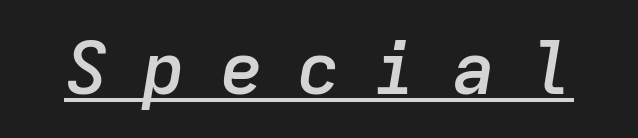
Slant detected: the letters are inclined. Every character here occupies the same horizontal width, giving the sample a typewriter-like rhythm. This is moderately heavy type, rendered in semibold. How are the letters spaced? Widely, with obvious added tracking. The face used here appears with an underline applied.
